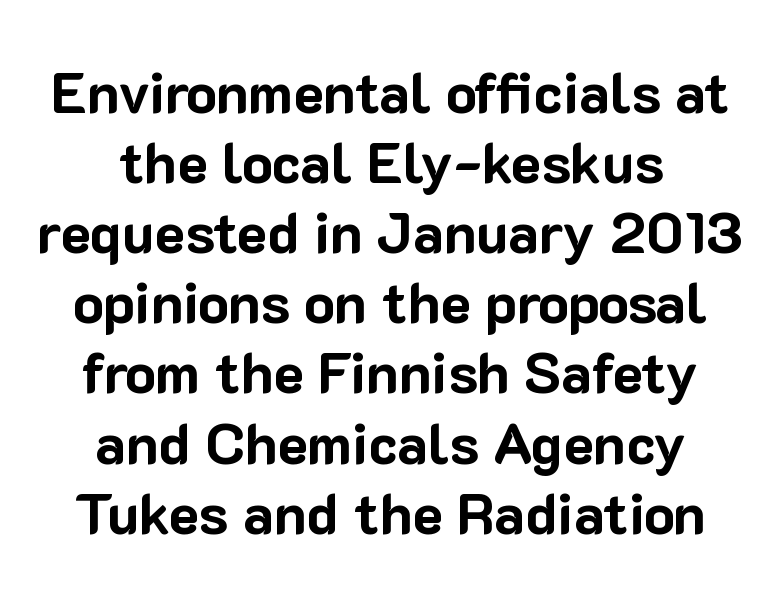
{"serif": "no", "italic": "no", "bold": "yes", "weight": "bold", "width": "normal", "stroke_contrast": "low", "x_height": "medium", "monospaced": "no", "underline": "no", "align": "center", "line_spacing_ratio": 1.23, "letter_spacing": "normal", "letter_spacing_em": 0.0, "glyph_px": 57}
